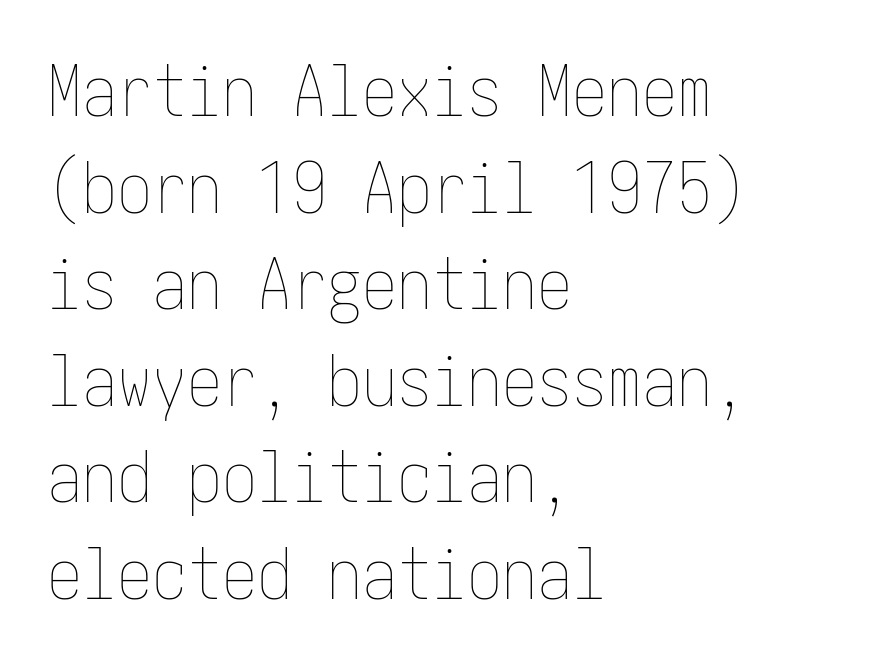
The image shows 70 px thin, condensed type, upright; set left-aligned, normal line spacing (1.38x), normal letter spacing, not underlined; low stroke contrast and a medium x-height.
